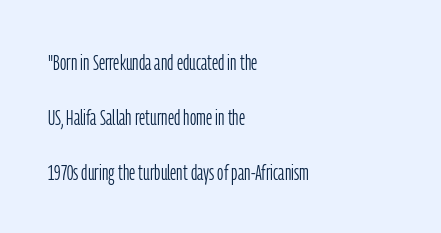
Q: Is the text bold? A: No.
Q: Is the text italic (slanted)? A: No, it is upright.
Q: Is the text underlined? A: No.
Q: How is the paragraph aligned? A: Left-aligned.
Q: Is the spacing between letters normal or unusually wide? A: Normal.
Q: Is the spacing between lines tight, normal or loose? A: Loose.
